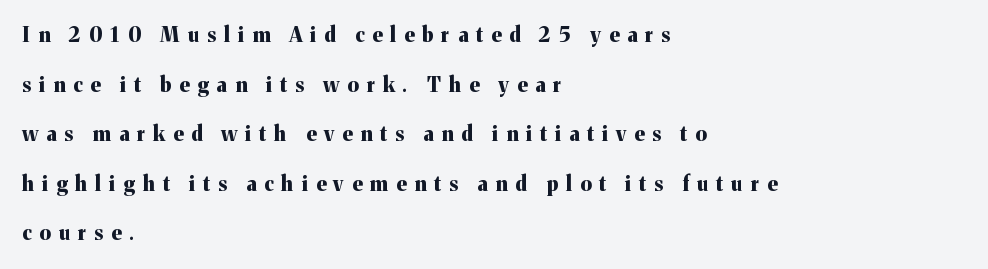
Students, note that the glyphs here are deliberately spaced far apart. Caption: multi-line text, flush left, ragged right. Unlike italic type, these characters show no tilt at all. Clear beneath every line of the passage. The letters are bold, with thick, heavy strokes.
